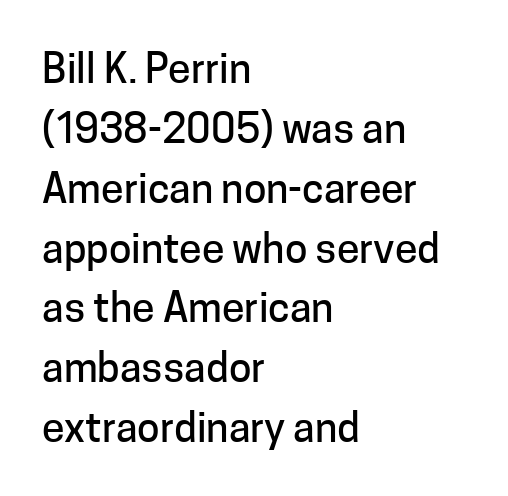
The ragged edge is on the right, which tells us the setting is flush left. Anything drawn beneath the words? Only blank space. Note: no serifs on the glyphs. The face used here is proportionally spaced, like ordinary book or web type.
